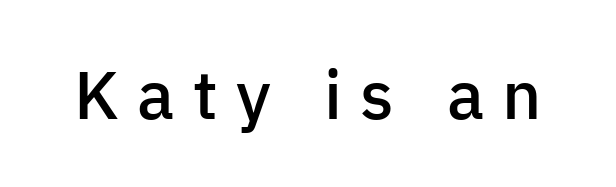
{"serif": "no", "italic": "no", "bold": "semi", "weight": "semibold", "width": "normal", "stroke_contrast": "low", "x_height": "medium", "monospaced": "no", "underline": "no", "letter_spacing": "wide", "letter_spacing_em": 0.27, "glyph_px": 68}
